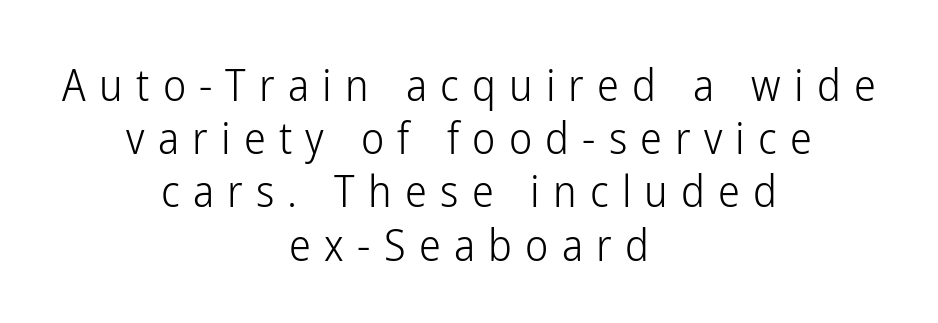
Descenders hang freely into open space. Letters have the restrained weight of plain body copy at most. Regarding serifs, this sample does without them. The typography opts for an upright posture over an oblique one. Glyph-to-glyph distance is far greater than everyday printed text.
